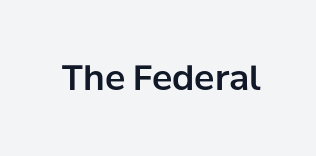
Look at the bottom of the vertical strokes: they stop flat, with no serifs. Just letters on the line, the space beneath them empty. A typesetter would call this proportional, since set widths differ per character. The lettering holds an erect, upright posture throughout. The horizontal fit of the characters is conventional and even.
